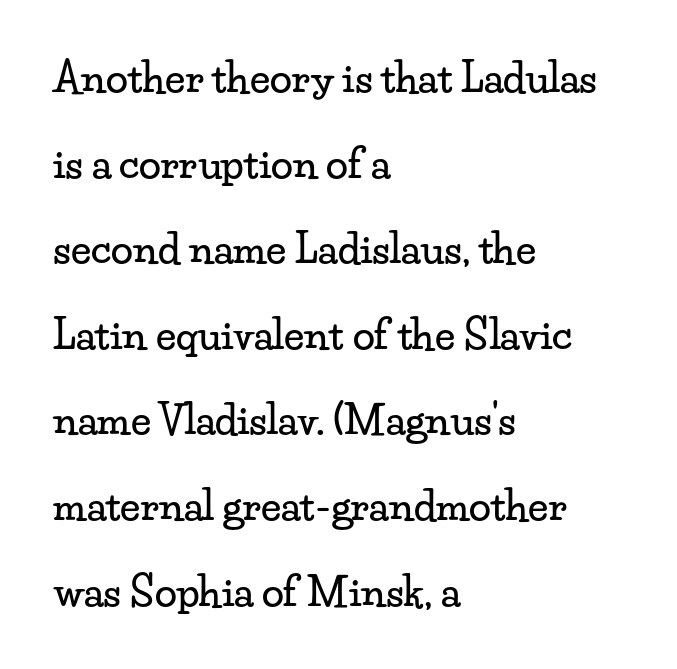
Here the designer chose a conventional face with non-uniform glyph widths. The characters display serif detailing at their extremities. Between one letter and the next there's only the usual sliver of space. The space directly below the letters is spotless. The typography opts for an upright posture over an oblique one.
